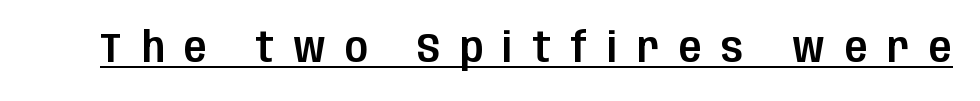
The image shows 42 px condensed sans-serif type, upright; set unusually wide letter spacing (+0.47 em), underlined; low stroke contrast and a large x-height.
